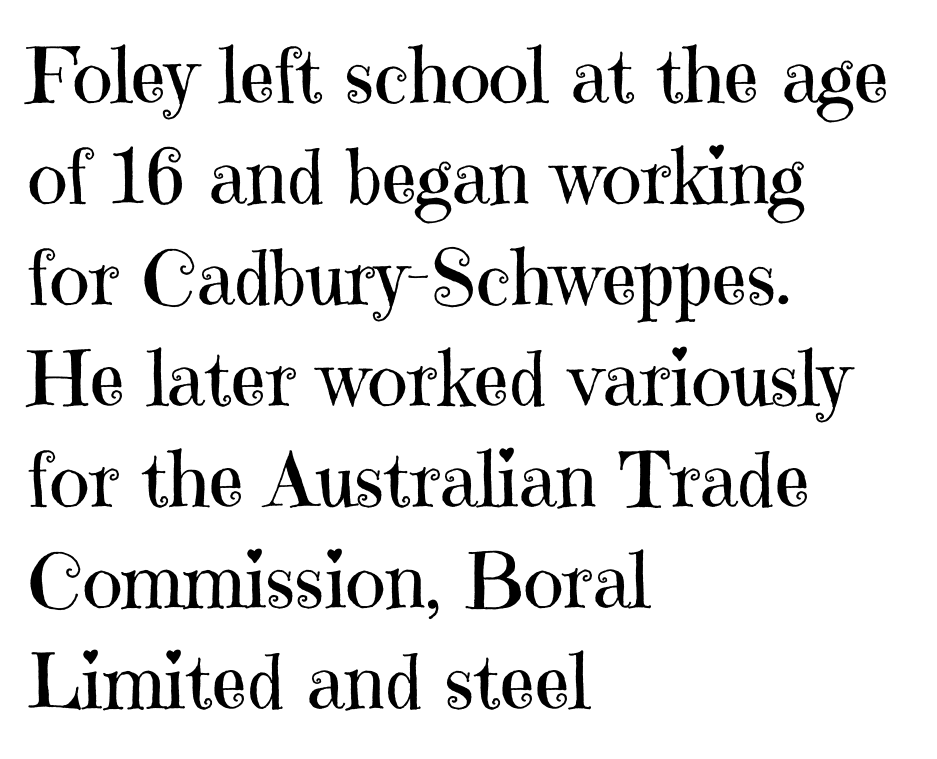
{"serif": "yes", "italic": "no", "bold": "no", "weight": "regular", "width": "normal", "stroke_contrast": "high", "x_height": "medium", "monospaced": "no", "underline": "no", "align": "left", "line_spacing": "normal", "line_spacing_ratio": 1.33, "letter_spacing": "normal", "letter_spacing_em": 0.0, "glyph_px": 76}
